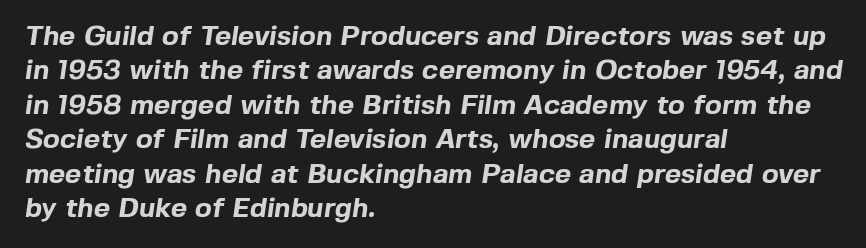
The image shows 28 px bold sans-serif type; set left-aligned, line spacing 1.23x, normal letter spacing, not underlined; a medium x-height.
